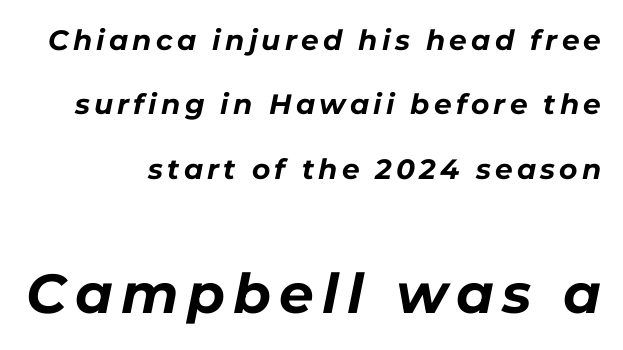
Q: Is the text bold? A: Yes.
Q: Is the text italic (slanted)? A: Yes, it leans right by about 11 degrees.
Q: Is the text underlined? A: No.
Q: Is the spacing between lines tight, normal or loose? A: Loose.
Q: Which block of text is set in a larger size, the first (top) or the second (bottom)? A: The second (bottom) one.
Q: Width (condensed, normal, or wide)? A: Normal.
Q: Stroke contrast? A: Low.
Q: x-height? A: Medium.
Q: Monospaced? A: No.
